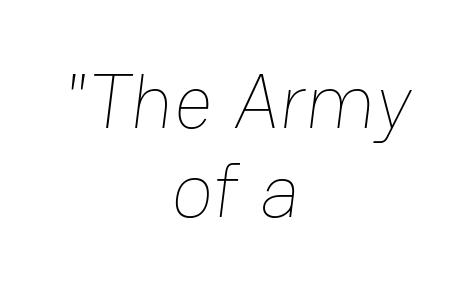
Here the designer chose a conventional face with non-uniform glyph widths. Nobody drew a line under any word here. Spacing between characters is what you'd get straight out of the box. The strokes carry an ordinary text weight at most.
